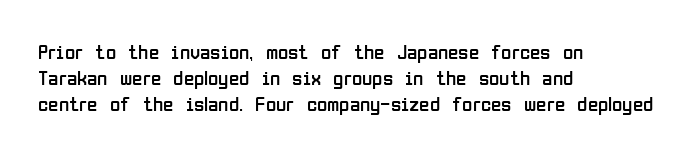
{"italic": "no", "bold": "no", "underline": "no", "align": "left", "line_spacing": "normal", "line_spacing_ratio": 1.25, "letter_spacing": "normal", "letter_spacing_em": 0.0, "glyph_px": 21}
